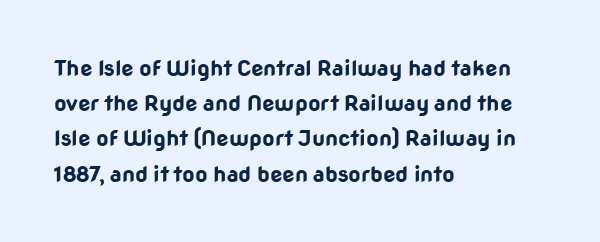
{"italic": "no", "bold": "yes", "underline": "no", "align": "left", "line_spacing": "normal", "line_spacing_ratio": 1.6, "letter_spacing": "normal", "letter_spacing_em": 0.0, "glyph_px": 22}
